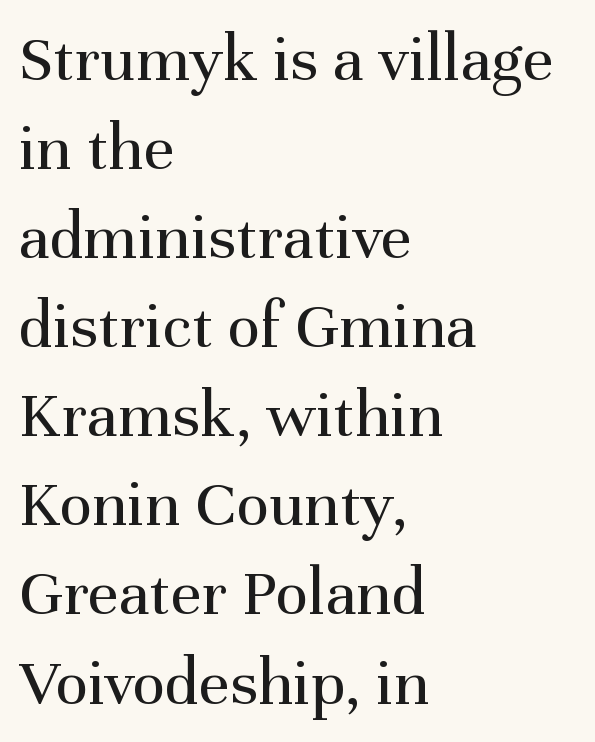
Q: Is the text bold? A: No.
Q: Is the text italic (slanted)? A: No, it is upright.
Q: Is the typeface a serif or a sans-serif typeface? A: Serif.
Q: Is the text underlined? A: No.
Q: How is the paragraph aligned? A: Left-aligned.
Q: Is the spacing between letters normal or unusually wide? A: Normal.
Q: Is the spacing between lines tight, normal or loose? A: Normal.
Q: Width (condensed, normal, or wide)? A: Normal.
Q: Stroke contrast? A: Medium.
Q: x-height? A: Medium.
Q: Monospaced? A: No.
